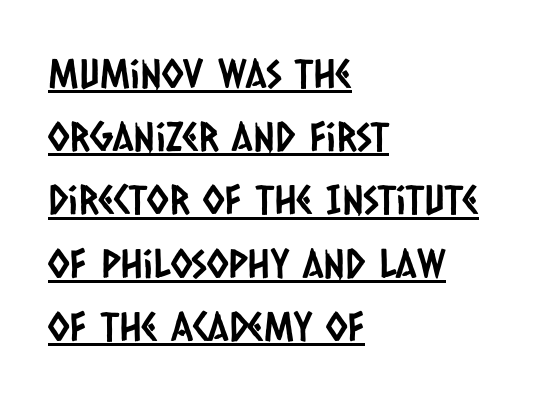
Q: Is the typeface a serif or a sans-serif typeface? A: Sans-serif.
Q: Is the text underlined? A: Yes.
Q: How is the paragraph aligned? A: Left-aligned.
Q: Is the spacing between letters normal or unusually wide? A: Normal.
Q: Is the spacing between lines tight, normal or loose? A: Normal.
Q: Width (condensed, normal, or wide)? A: Condensed.
Q: Stroke contrast? A: Low.
Q: x-height? A: Large.
Q: Monospaced? A: No.
